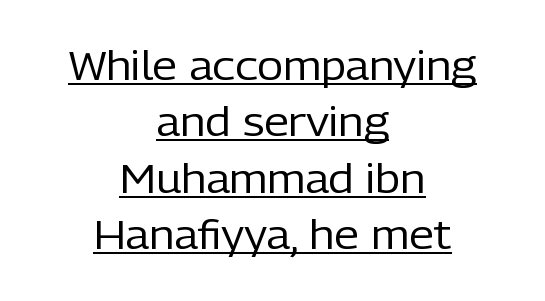
{"serif": "no", "italic": "no", "bold": "no", "weight": "regular", "width": "normal", "stroke_contrast": "low", "x_height": "medium", "monospaced": "no", "underline": "yes", "align": "center", "line_spacing": "normal", "line_spacing_ratio": 1.41, "letter_spacing": "normal", "letter_spacing_em": 0.0, "glyph_px": 40}
